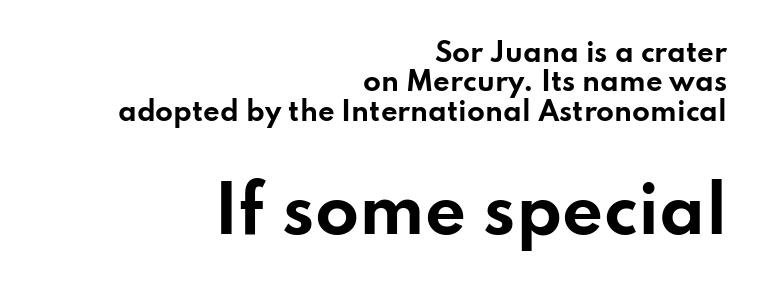
{"serif": "no", "italic": "no", "bold": "yes", "weight": "bold", "width": "wide", "stroke_contrast": "low", "x_height": "small", "monospaced": "no", "underline": "no", "align": "right", "line_spacing": "tight", "line_spacing_ratio": 1.13, "letter_spacing": "normal", "letter_spacing_em": 0.0, "larger_block": "second", "size_ratio": 2.46, "glyph_px": 64}
